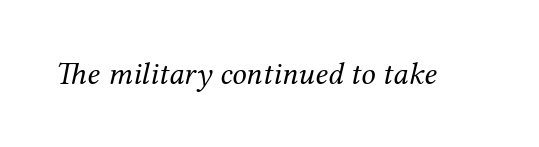
Q: Is the text bold? A: No.
Q: Is the text italic (slanted)? A: Yes, it leans right by about 12 degrees.
Q: Is the typeface a serif or a sans-serif typeface? A: Serif.
Q: Is the text underlined? A: No.
Q: Is the spacing between letters normal or unusually wide? A: Normal.
Q: Width (condensed, normal, or wide)? A: Normal.
Q: Stroke contrast? A: Medium.
Q: x-height? A: Medium.
Q: Monospaced? A: No.
